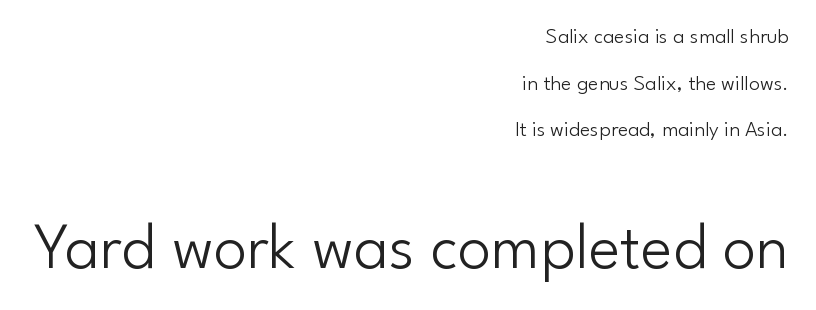
Q: Is the text bold? A: No.
Q: Is the text italic (slanted)? A: No, it is upright.
Q: Is the typeface a serif or a sans-serif typeface? A: Sans-serif.
Q: Is the text underlined? A: No.
Q: How is the paragraph aligned? A: Right-aligned.
Q: Is the spacing between letters normal or unusually wide? A: Normal.
Q: Is the spacing between lines tight, normal or loose? A: Loose.
Q: Which block of text is set in a larger size, the first (top) or the second (bottom)? A: The second (bottom) one.
Q: Width (condensed, normal, or wide)? A: Normal.
Q: Stroke contrast? A: Low.
Q: x-height? A: Small.
Q: Monospaced? A: No.
